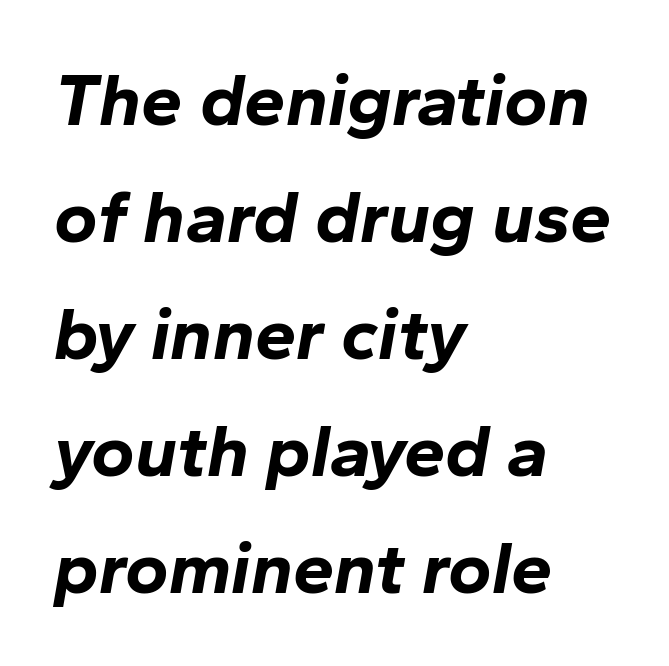
{"italic": "yes", "lean": "right", "slant_degrees": 10, "bold": "yes", "weight": "bold", "width": "normal", "stroke_contrast": "low", "x_height": "medium", "monospaced": "no", "underline": "no", "align": "left", "line_spacing": "normal", "line_spacing_ratio": 1.58, "letter_spacing": "normal", "letter_spacing_em": 0.0, "glyph_px": 74}
